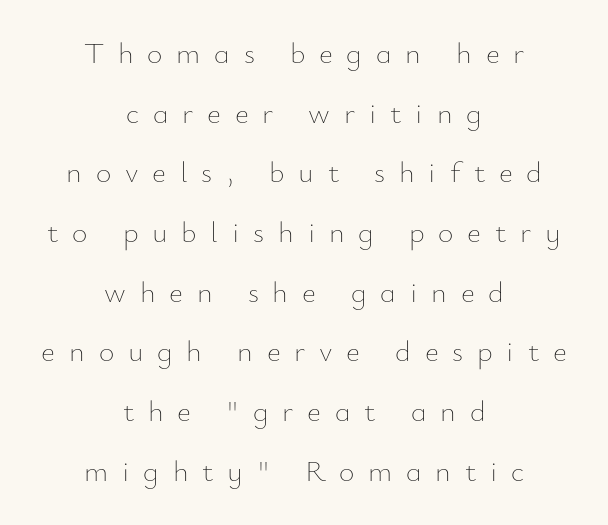
Q: Is the text bold? A: No.
Q: Is the text italic (slanted)? A: No, it is upright.
Q: Is the text underlined? A: No.
Q: How is the paragraph aligned? A: Centered.
Q: Is the spacing between letters normal or unusually wide? A: Unusually wide.
Q: Is the spacing between lines tight, normal or loose? A: Loose.
Q: Width (condensed, normal, or wide)? A: Normal.
Q: Stroke contrast? A: Low.
Q: x-height? A: Small.
Q: Monospaced? A: No.
